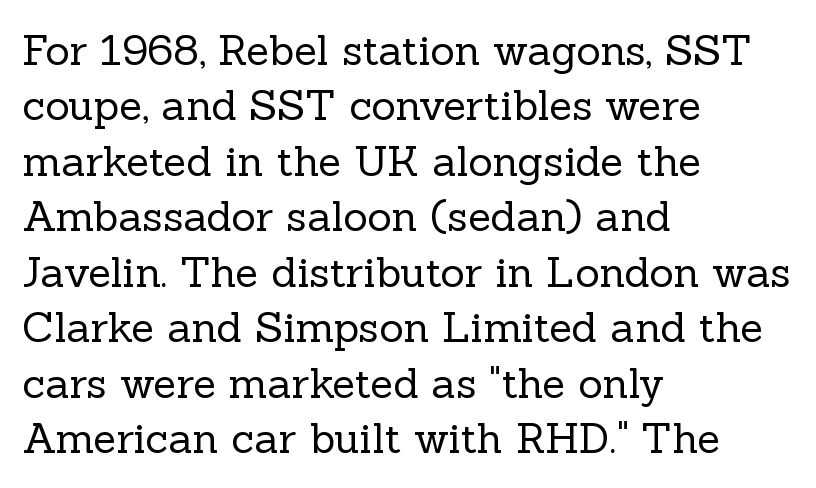
Q: Is the text bold? A: No.
Q: Is the text italic (slanted)? A: No, it is upright.
Q: Is the typeface a serif or a sans-serif typeface? A: Serif.
Q: Is the text underlined? A: No.
Q: How is the paragraph aligned? A: Left-aligned.
Q: Is the spacing between letters normal or unusually wide? A: Normal.
Q: Is the spacing between lines tight, normal or loose? A: Normal.
Q: Width (condensed, normal, or wide)? A: Normal.
Q: x-height? A: Medium.
Q: Monospaced? A: No.
